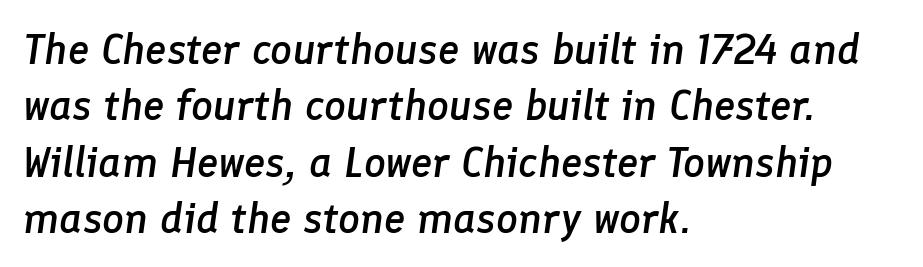
Q: Is the text bold? A: Semi-bold.
Q: Is the text italic (slanted)? A: Yes, it leans right by about 8 degrees.
Q: Is the text underlined? A: No.
Q: How is the paragraph aligned? A: Left-aligned.
Q: Is the spacing between letters normal or unusually wide? A: Normal.
Q: Is the spacing between lines tight, normal or loose? A: Normal.
Q: Width (condensed, normal, or wide)? A: Normal.
Q: Stroke contrast? A: Low.
Q: x-height? A: Medium.
Q: Monospaced? A: No.
